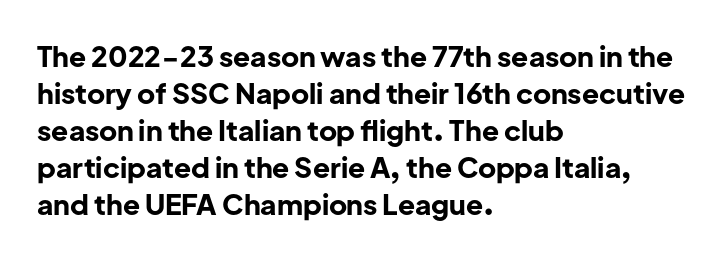
Q: Is the text bold? A: Yes.
Q: Is the text italic (slanted)? A: No, it is upright.
Q: Is the typeface a serif or a sans-serif typeface? A: Sans-serif.
Q: Is the text underlined? A: No.
Q: How is the paragraph aligned? A: Left-aligned.
Q: Is the spacing between letters normal or unusually wide? A: Normal.
Q: Is the spacing between lines tight, normal or loose? A: Normal.
Q: Width (condensed, normal, or wide)? A: Normal.
Q: Stroke contrast? A: Low.
Q: x-height? A: Medium.
Q: Monospaced? A: No.
